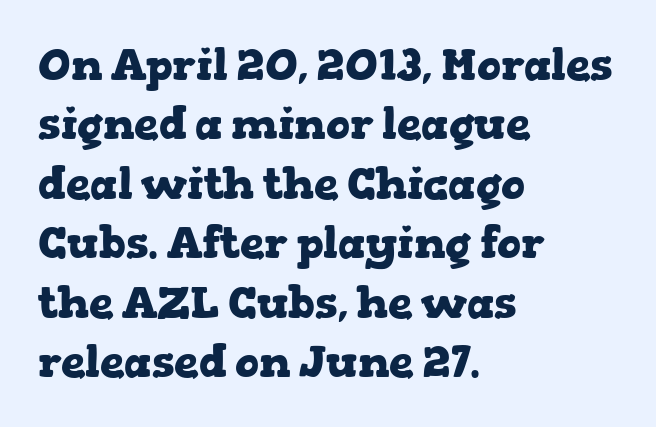
The face used here is proportionally spaced, like ordinary book or web type. Unmarked baselines from the first word to the last. Line beginnings align vertically; line endings do not. Note: serifs present on the glyphs. Here the glyphs are tracked normally, forming tight word shapes. Posture: upright roman.
